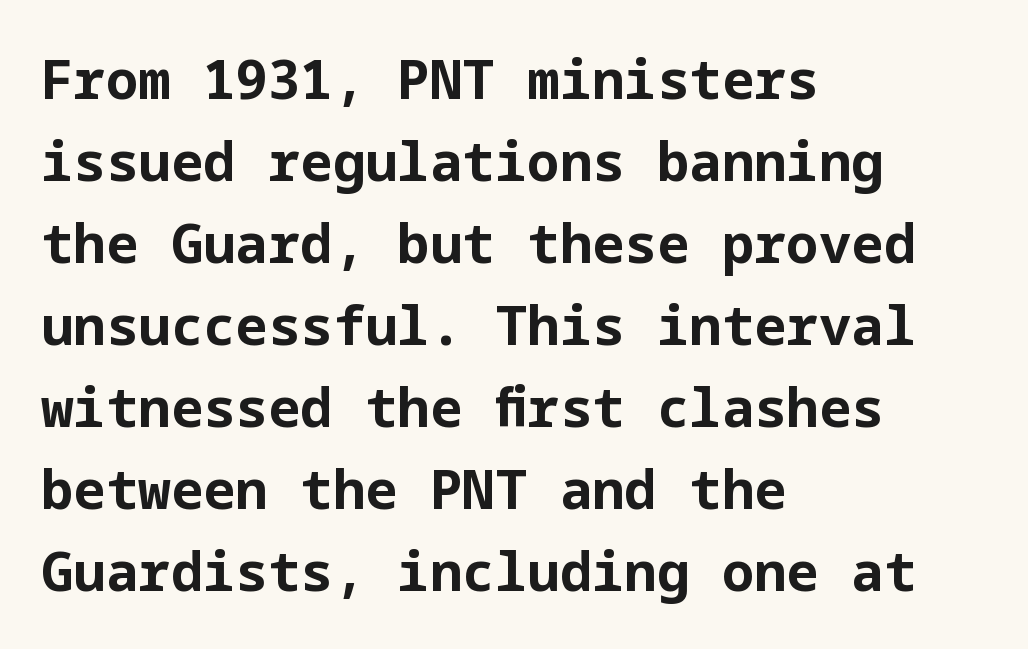
The image shows 54 px bold sans-serif type, upright; set left-aligned, normal line spacing (1.52x), normal letter spacing, not underlined; low stroke contrast and a medium x-height.
